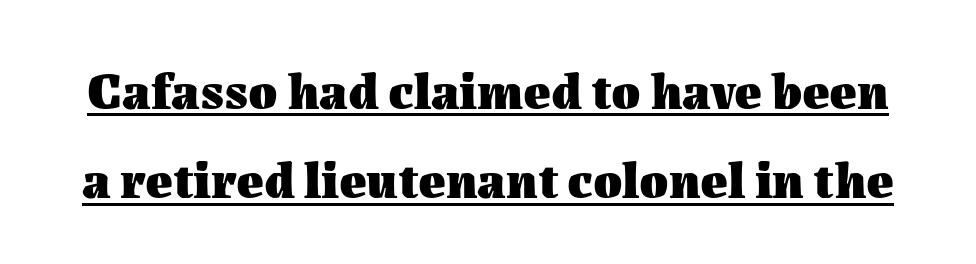
{"italic": "no", "bold": "yes", "weight": "heavy", "width": "normal", "stroke_contrast": "medium", "x_height": "medium", "monospaced": "no", "underline": "yes", "line_spacing_ratio": 1.72, "letter_spacing": "normal", "letter_spacing_em": 0.0, "glyph_px": 52}
